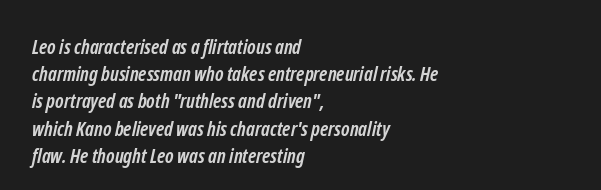
Q: Is the text bold? A: Yes.
Q: Is the text underlined? A: No.
Q: How is the paragraph aligned? A: Left-aligned.
Q: Is the spacing between letters normal or unusually wide? A: Normal.
Q: Is the spacing between lines tight, normal or loose? A: Normal.
